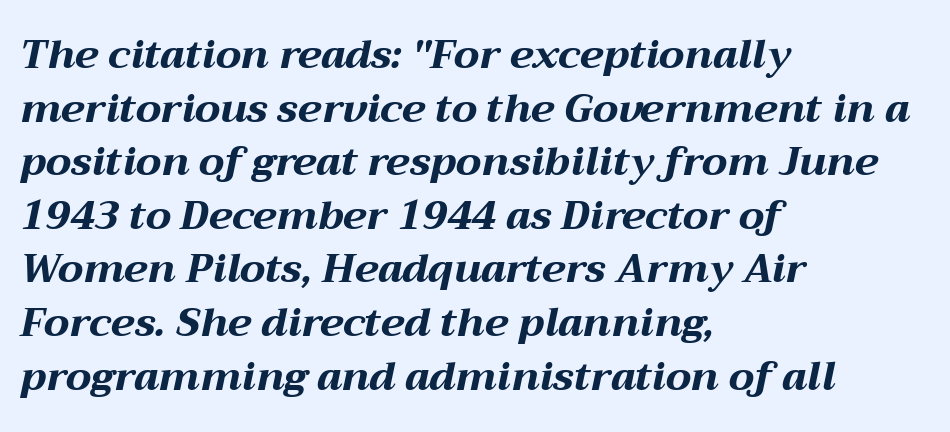
The image shows 40 px bold, wide type, italic (leaning right); set left-aligned, normal line spacing (1.34x), normal letter spacing, not underlined; medium stroke contrast and a medium x-height.
